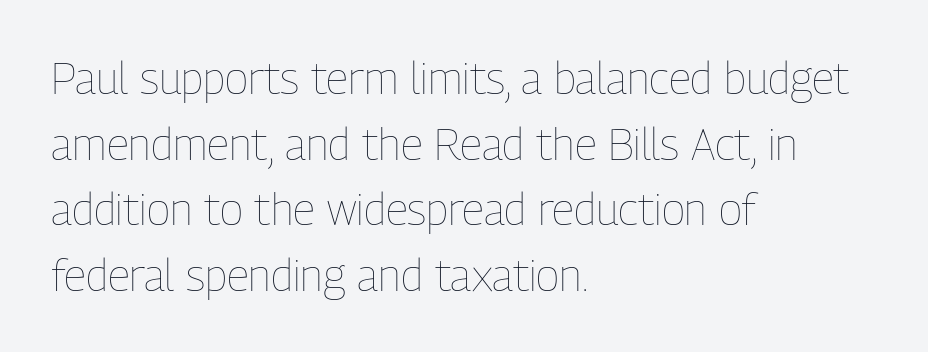
Quick note: underline off. Italic: no, the glyphs are upright roman. Vertically, the passage feels balanced, rows spaced as you'd expect. The ragged edge is on the right, which tells us the setting is flush left.
